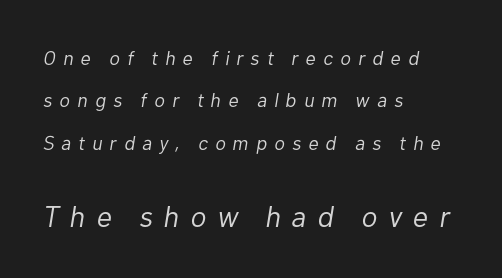
{"italic": "yes", "lean": "right", "slant_degrees": 10, "bold": "no", "weight": "light", "width": "normal", "stroke_contrast": "low", "x_height": "medium", "monospaced": "no", "underline": "no", "align": "left", "line_spacing": "loose", "line_spacing_ratio": 2.12, "letter_spacing": "wide", "letter_spacing_em": 0.36, "larger_block": "second", "size_ratio": 1.5, "glyph_px": 30}
